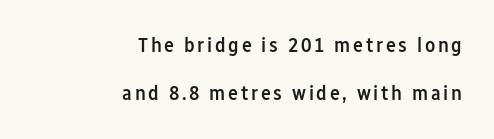
The glyphs have the mass of a demibold cut, below bold. In terms of posture, this sample is upright. The passage shown stacks its lines with a broad gap. All the whitespace from short lines collects on the left.
